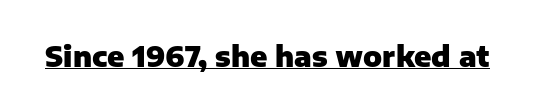
The image shows 28 px heavy sans-serif type, upright; set normal letter spacing, underlined; low stroke contrast and a medium x-height.
